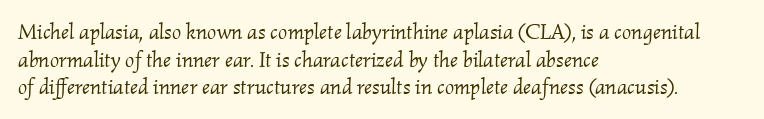
{"italic": "yes", "lean": "right", "slant_degrees": 2, "bold": "no", "underline": "no", "align": "left", "line_spacing": "normal", "line_spacing_ratio": 1.26, "letter_spacing": "normal", "letter_spacing_em": 0.0, "glyph_px": 22}
